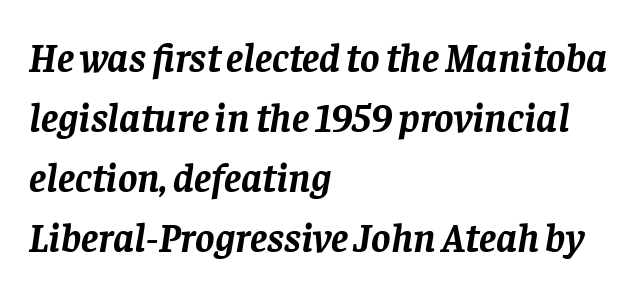
What stands out about the letter spacing? Nothing — it is the standard amount. On the weight axis this lands at bold, roughly 700. The glyphs are unaccompanied by any horizontal stroke below them. Horizontal bands of white between lines are of average thickness.
